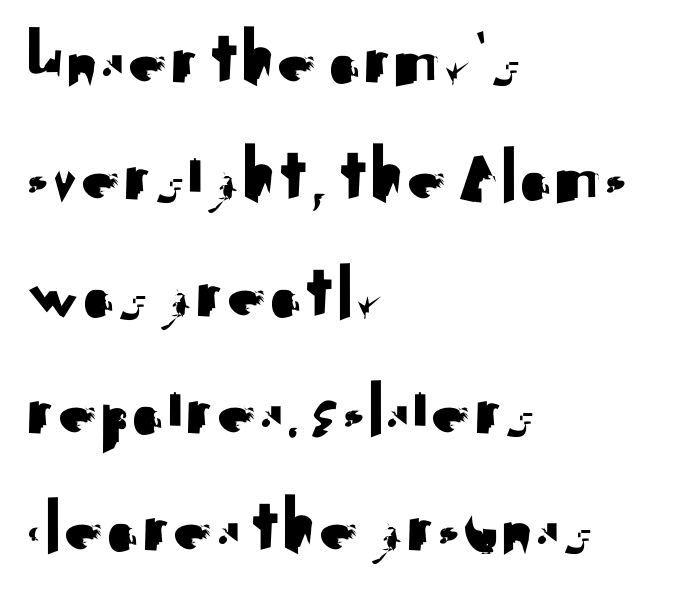
Q: Is the text italic (slanted)? A: No, it is upright.
Q: Is the typeface a serif or a sans-serif typeface? A: Sans-serif.
Q: Is the text underlined? A: No.
Q: How is the paragraph aligned? A: Left-aligned.
Q: Is the spacing between letters normal or unusually wide? A: Normal.
Q: Is the spacing between lines tight, normal or loose? A: Normal.
Q: Width (condensed, normal, or wide)? A: Normal.
Q: Stroke contrast? A: Medium.
Q: x-height? A: Small.
Q: Monospaced? A: No.
